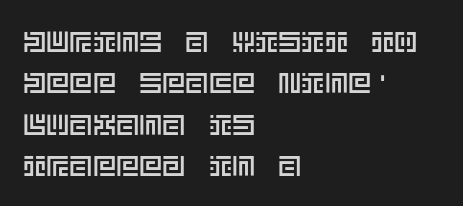
{"italic": "no", "width": "normal", "x_height": "large", "underline": "no", "align": "left", "line_spacing": "normal", "line_spacing_ratio": 1.43, "letter_spacing": "normal", "letter_spacing_em": 0.0, "glyph_px": 29}
